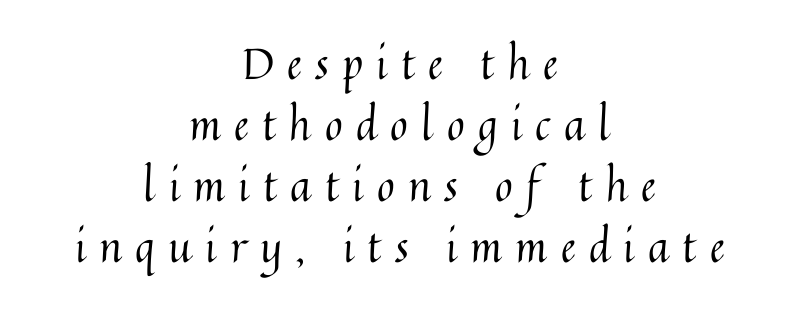
The image shows 43 px regular-weight type; set centered, normal line spacing (1.42x), unusually wide letter spacing (+0.31 em), not underlined; medium stroke contrast and a medium x-height.
